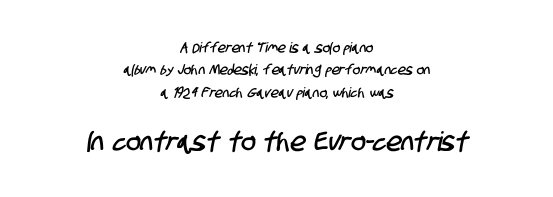
Q: Is the text underlined? A: No.
Q: How is the paragraph aligned? A: Centered.
Q: Is the spacing between letters normal or unusually wide? A: Normal.
Q: Is the spacing between lines tight, normal or loose? A: Normal.
Q: Which block of text is set in a larger size, the first (top) or the second (bottom)? A: The second (bottom) one.
